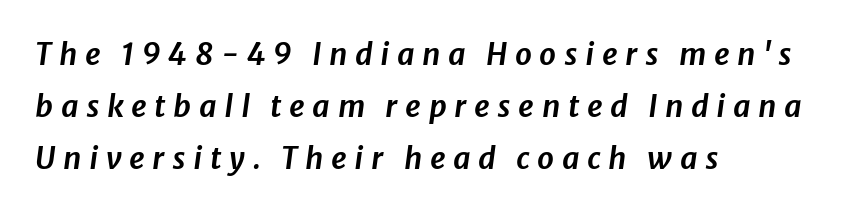
The image shows 30 px text type, italic (leaning right); set left-aligned, line spacing 1.73x, unusually wide letter spacing (+0.25 em), not underlined; low stroke contrast and a medium x-height.
